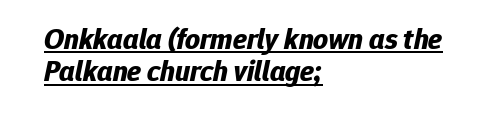
Q: Is the text bold? A: Yes.
Q: Is the text italic (slanted)? A: Yes, it leans right by about 12 degrees.
Q: Is the text underlined? A: Yes.
Q: How is the paragraph aligned? A: Left-aligned.
Q: Is the spacing between letters normal or unusually wide? A: Normal.
Q: Is the spacing between lines tight, normal or loose? A: Tight.
Q: Width (condensed, normal, or wide)? A: Normal.
Q: Stroke contrast? A: Low.
Q: x-height? A: Medium.
Q: Monospaced? A: No.
